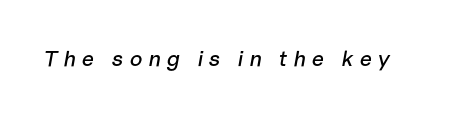
Q: Is the text italic (slanted)? A: Yes, it leans right by about 10 degrees.
Q: Is the text underlined? A: No.
Q: Is the spacing between letters normal or unusually wide? A: Unusually wide.
